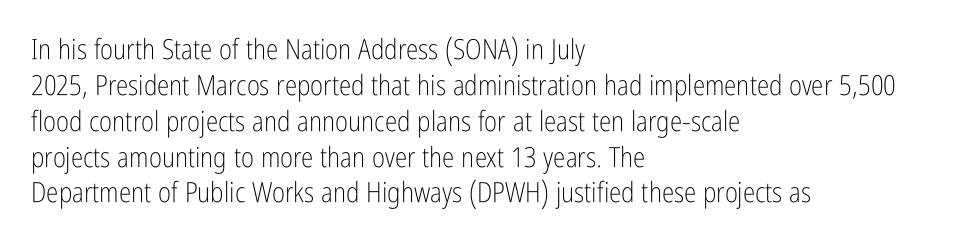
{"serif": "no", "italic": "no", "bold": "no", "weight": "light", "width": "condensed", "stroke_contrast": "low", "x_height": "medium", "monospaced": "no", "underline": "no", "align": "left", "line_spacing": "normal", "line_spacing_ratio": 1.28, "letter_spacing": "normal", "letter_spacing_em": 0.0, "glyph_px": 28}
